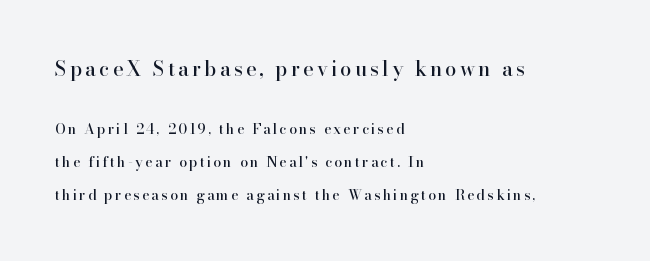
Baseline-to-baseline distance is far greater than the letter height. Each row of text sits above clean, open space. Unlike italic type, these characters show no tilt at all. In this sample the first text group is rendered at the bigger scale. Is the block centered? No — it sits flush against the left margin.
